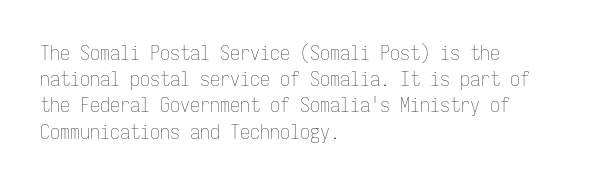
The image shows 20 px text type, upright; set left-aligned, normal line spacing (1.31x), normal letter spacing, not underlined.
